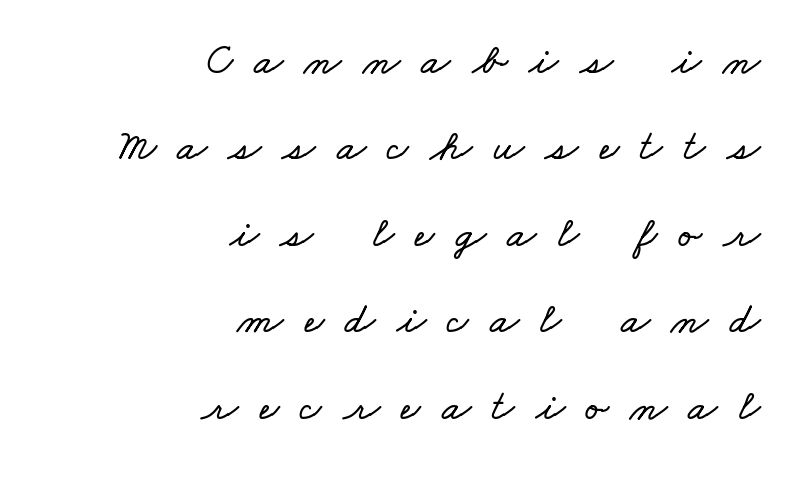
{"width": "wide", "stroke_contrast": "low", "x_height": "small", "monospaced": "no", "underline": "no", "align": "right", "line_spacing": "loose", "line_spacing_ratio": 2.01, "letter_spacing": "wide", "letter_spacing_em": 0.49, "glyph_px": 43}
